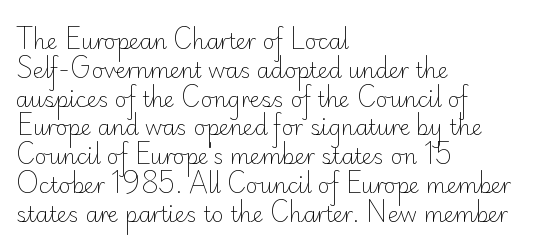
The image shows 21 px text type, upright; set left-aligned, normal line spacing (1.37x), normal letter spacing, not underlined.
